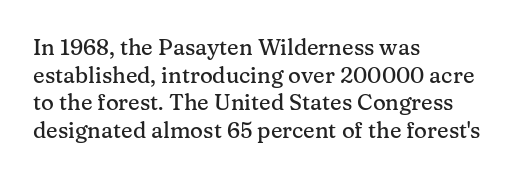
Regarding leading, the lines here are spaced in the standard way. The space beneath each line is pristine and unruled. Tracking value appears to be zero — textbook default spacing. The setting favours the left margin, as ordinary paragraphs usually do.
